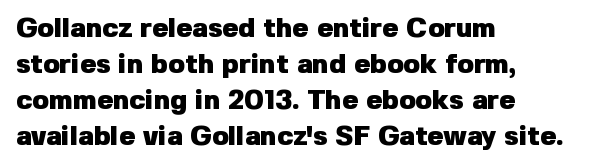
The image shows 27 px bold type, upright; set left-aligned, normal line spacing (1.33x), normal letter spacing, not underlined.
